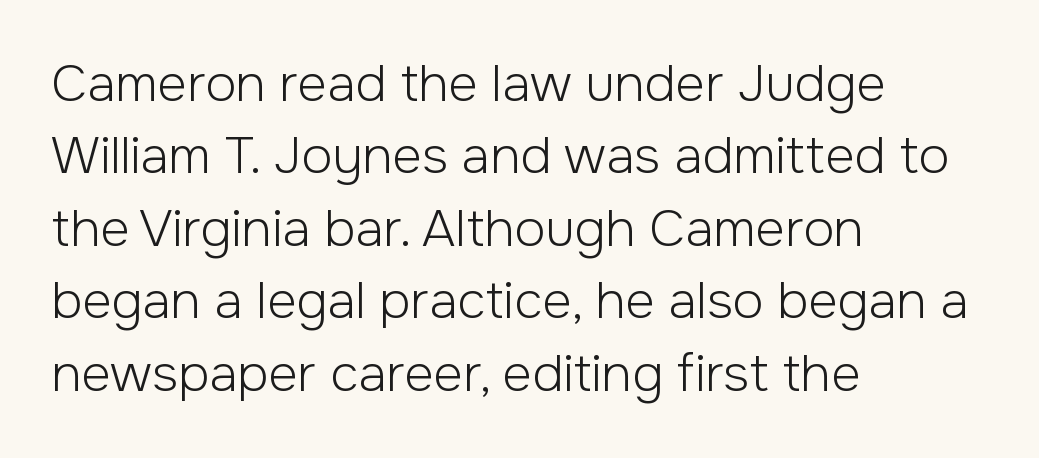
{"serif": "no", "italic": "no", "bold": "no", "weight": "light", "width": "normal", "stroke_contrast": "low", "x_height": "medium", "monospaced": "no", "underline": "no", "align": "left", "line_spacing": "normal", "line_spacing_ratio": 1.42, "letter_spacing": "normal", "letter_spacing_em": 0.0, "glyph_px": 51}
